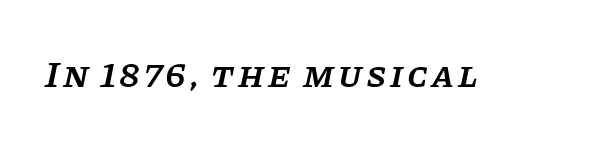
Q: Is the text bold? A: Semi-bold.
Q: Is the text italic (slanted)? A: Yes, it leans right by about 11 degrees.
Q: Is the typeface a serif or a sans-serif typeface? A: Serif.
Q: Is the text underlined? A: No.
Q: Width (condensed, normal, or wide)? A: Normal.
Q: Stroke contrast? A: Low.
Q: x-height? A: Large.
Q: Monospaced? A: No.
